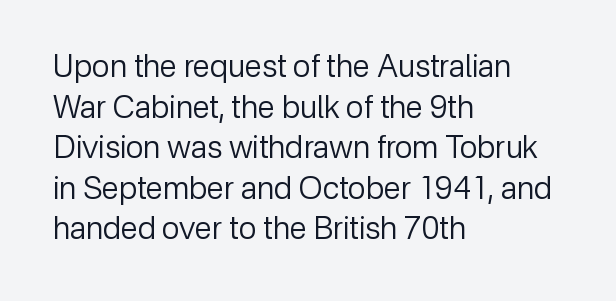
{"serif": "no", "italic": "no", "bold": "no", "weight": "regular", "width": "normal", "stroke_contrast": "low", "x_height": "medium", "monospaced": "no", "underline": "no", "align": "left", "line_spacing": "normal", "line_spacing_ratio": 1.31, "letter_spacing": "normal", "letter_spacing_em": 0.0, "glyph_px": 31}
